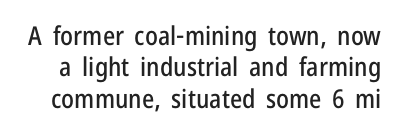
{"italic": "no", "underline": "no", "line_spacing_ratio": 1.21, "letter_spacing": "normal", "letter_spacing_em": 0.0, "glyph_px": 26}
